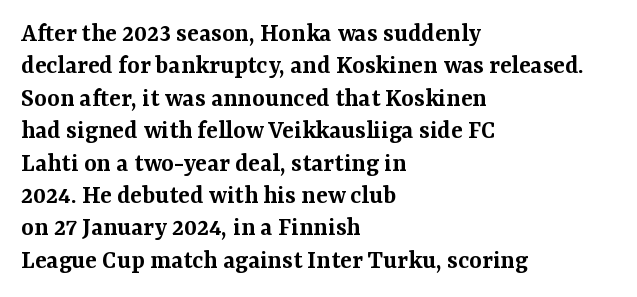
{"italic": "no", "bold": "semi", "underline": "no", "align": "left", "line_spacing_ratio": 1.2, "letter_spacing": "normal", "letter_spacing_em": 0.0, "glyph_px": 27}
